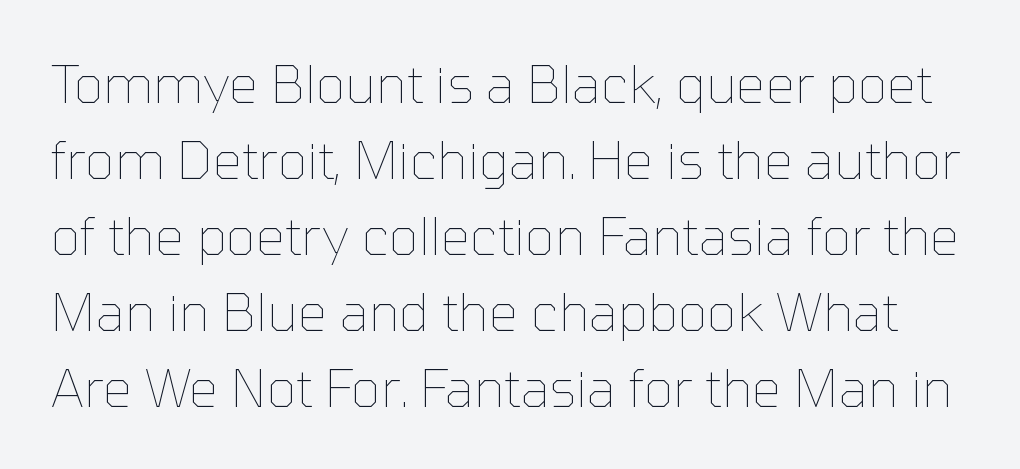
The image shows 52 px thin type, upright; set normal line spacing (1.46x), normal letter spacing, not underlined; low stroke contrast and a medium x-height.
